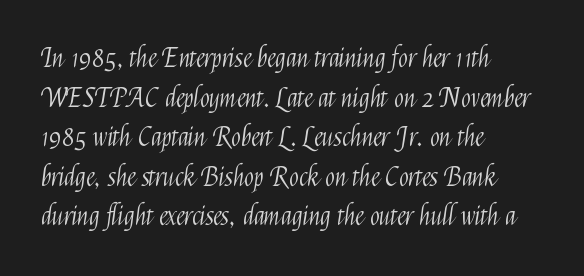
The image shows 26 px text type; set left-aligned, normal line spacing (1.52x), normal letter spacing, not underlined.
